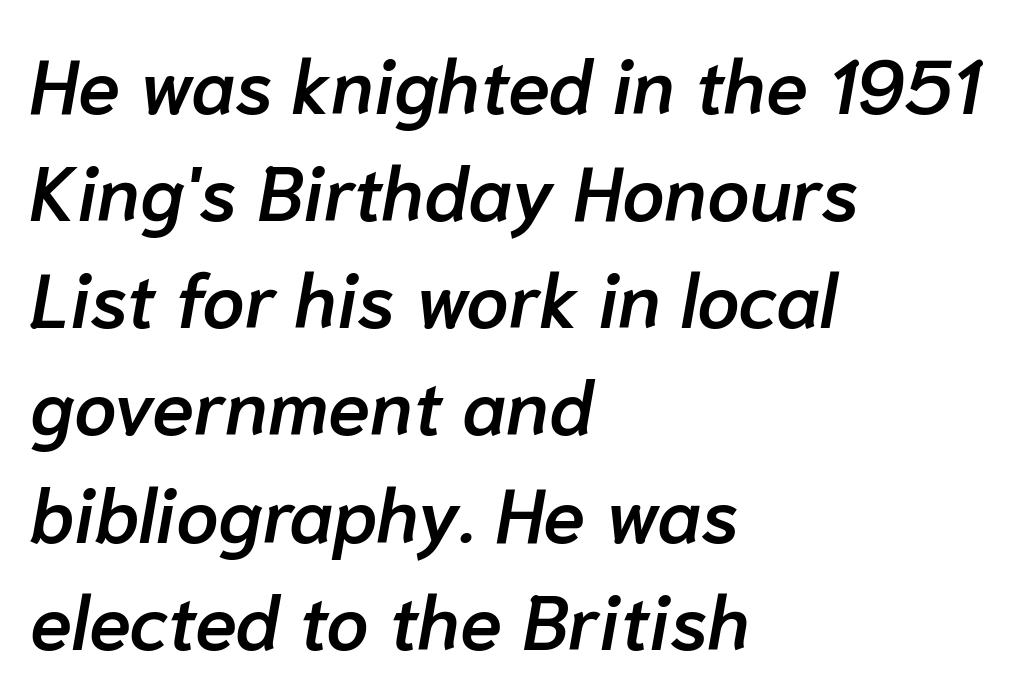
Q: Is the text bold? A: Semi-bold.
Q: Is the text italic (slanted)? A: Yes, it leans right by about 10 degrees.
Q: Is the text underlined? A: No.
Q: How is the paragraph aligned? A: Left-aligned.
Q: Is the spacing between letters normal or unusually wide? A: Normal.
Q: Is the spacing between lines tight, normal or loose? A: Normal.
Q: Width (condensed, normal, or wide)? A: Normal.
Q: Stroke contrast? A: Low.
Q: x-height? A: Medium.
Q: Monospaced? A: No.
